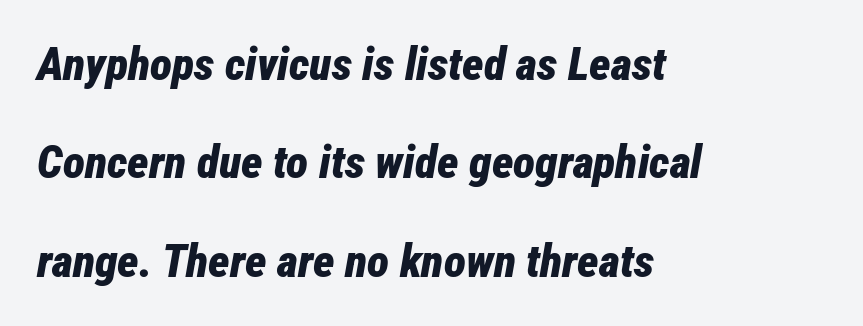
{"italic": "yes", "lean": "right", "slant_degrees": 12, "bold": "yes", "weight": "bold", "width": "condensed", "stroke_contrast": "low", "x_height": "medium", "monospaced": "no", "underline": "no", "align": "left", "line_spacing": "loose", "line_spacing_ratio": 2.14, "letter_spacing": "normal", "letter_spacing_em": 0.0, "glyph_px": 46}
